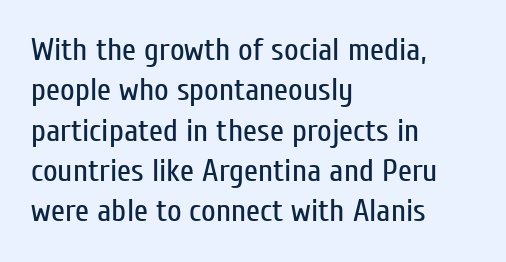
Q: Is the text bold? A: No.
Q: Is the text italic (slanted)? A: No, it is upright.
Q: Is the typeface a serif or a sans-serif typeface? A: Sans-serif.
Q: Is the text underlined? A: No.
Q: How is the paragraph aligned? A: Left-aligned.
Q: Is the spacing between letters normal or unusually wide? A: Normal.
Q: Is the spacing between lines tight, normal or loose? A: Normal.
Q: Width (condensed, normal, or wide)? A: Condensed.
Q: Stroke contrast? A: Low.
Q: x-height? A: Medium.
Q: Monospaced? A: No.
